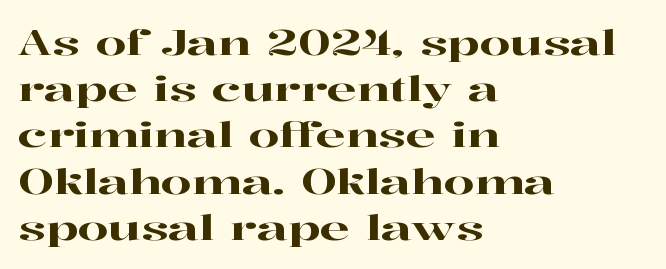
Q: Is the text italic (slanted)? A: No, it is upright.
Q: Is the typeface a serif or a sans-serif typeface? A: Serif.
Q: Is the text underlined? A: No.
Q: How is the paragraph aligned? A: Left-aligned.
Q: Is the spacing between letters normal or unusually wide? A: Normal.
Q: Is the spacing between lines tight, normal or loose? A: Normal.
Q: Width (condensed, normal, or wide)? A: Wide.
Q: Stroke contrast? A: High.
Q: x-height? A: Medium.
Q: Monospaced? A: No.
